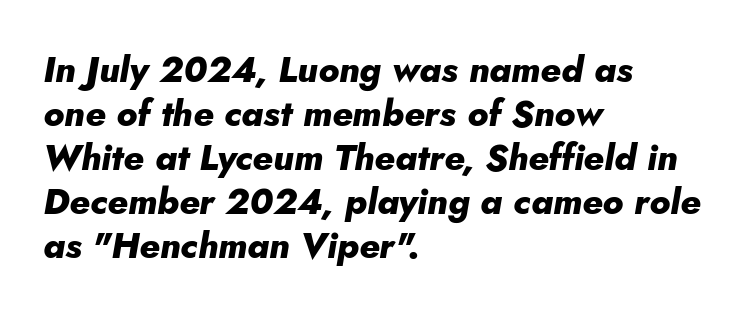
The image shows 36 px heavy type, italic (leaning right); set left-aligned, line spacing 1.22x, normal letter spacing, not underlined; low stroke contrast and a small x-height.
